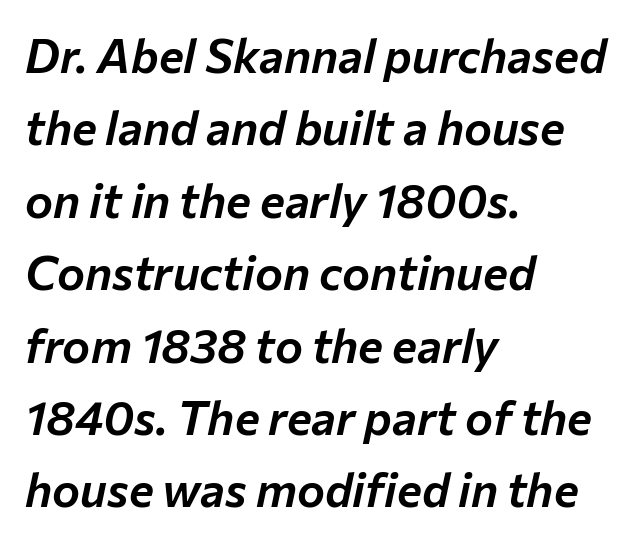
The image shows 47 px text type, italic (leaning right); set left-aligned, normal line spacing (1.54x), normal letter spacing, not underlined; low stroke contrast and a medium x-height.
